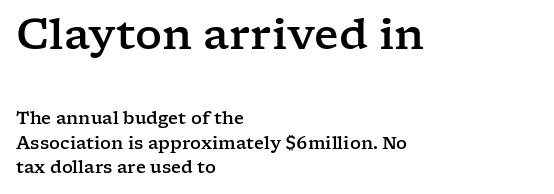
The image shows 42 px wide serif type, upright; set left-aligned, normal line spacing (1.44x), normal letter spacing, not underlined; the first (top) block is 2.47x larger; low stroke contrast and a medium x-height.
